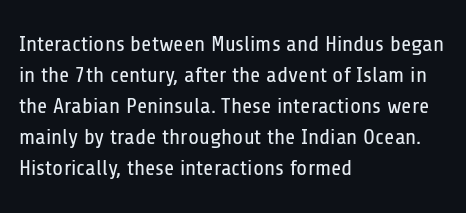
The words here are not underlined. Default kerning and tracking; the words read as compact shapes. The paragraph shown leans on its left margin. Posture: straight, roman, zero tilt. Vertical stems look standard width or narrower in stroke. Vertical spacing — default.
